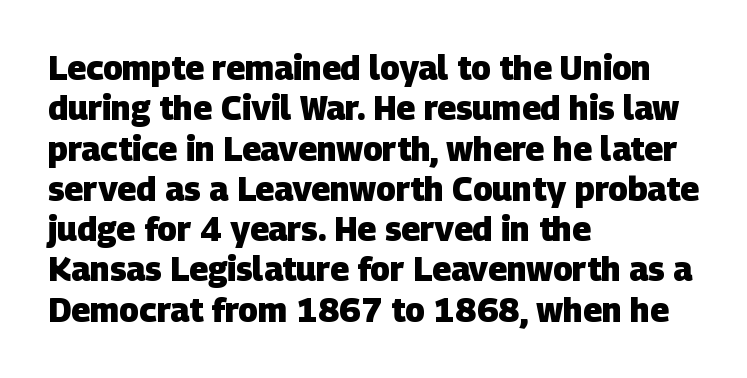
Summary of weight: heavy, a full bold. Where is the straight margin? On the left. The words here are not underlined. Think of a printed novel: that variable character pitch is what you see here. This rendering leaves character spacing at its baseline value. A sans-serif font was chosen for this passage.
